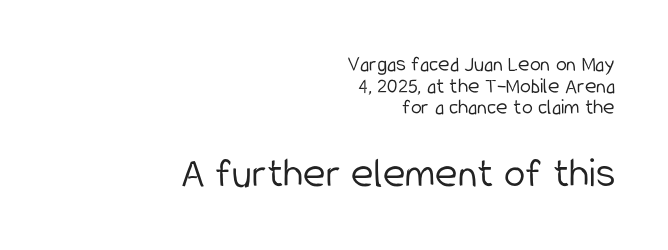
Q: Is the text bold? A: No.
Q: Is the text italic (slanted)? A: No, it is upright.
Q: Is the typeface a serif or a sans-serif typeface? A: Sans-serif.
Q: Is the text underlined? A: No.
Q: How is the paragraph aligned? A: Right-aligned.
Q: Is the spacing between letters normal or unusually wide? A: Normal.
Q: Is the spacing between lines tight, normal or loose? A: Tight.
Q: Which block of text is set in a larger size, the first (top) or the second (bottom)? A: The second (bottom) one.
Q: Width (condensed, normal, or wide)? A: Condensed.
Q: Stroke contrast? A: Low.
Q: x-height? A: Medium.
Q: Monospaced? A: No.
